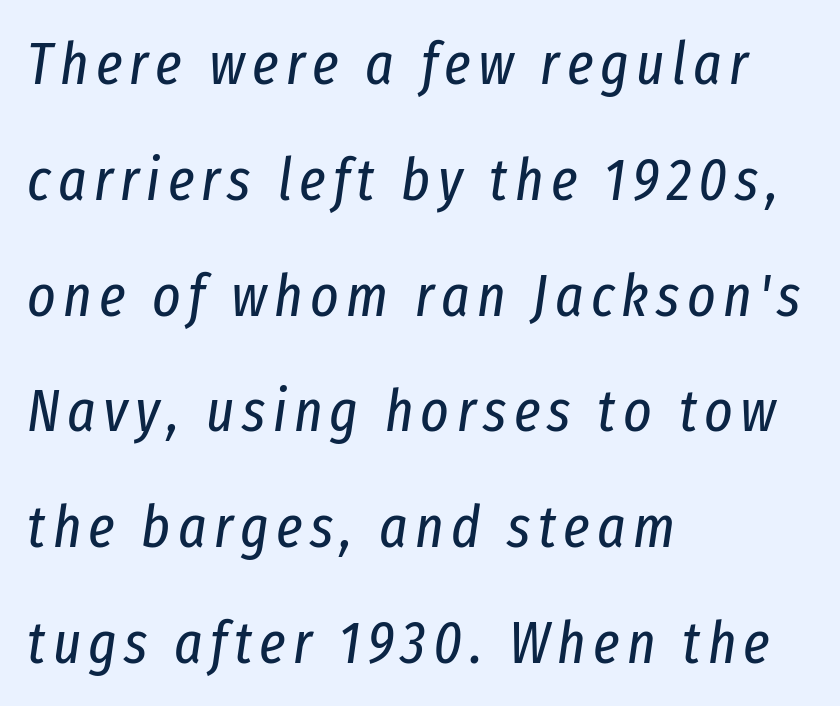
A clean baseline with only descenders dipping below it. Weight: regular or lighter. Typeset ragged right — the left edge is the straight one. The rendering uses natural spacing where letterforms have individual widths. How would I describe the line gaps? Wide and relaxed.
